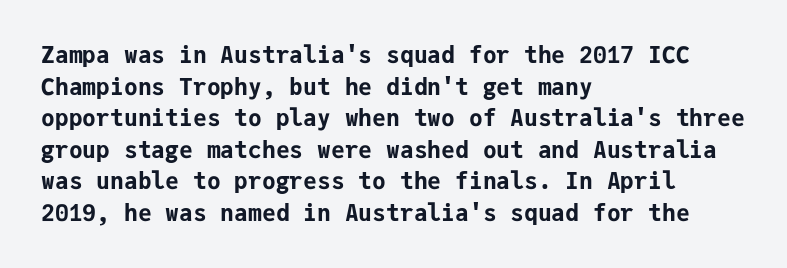
Q: Is the text bold? A: Yes.
Q: Is the text italic (slanted)? A: No, it is upright.
Q: Is the text underlined? A: No.
Q: How is the paragraph aligned? A: Left-aligned.
Q: Is the spacing between letters normal or unusually wide? A: Normal.
Q: Is the spacing between lines tight, normal or loose? A: Normal.
